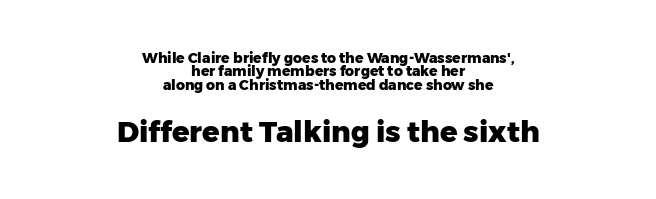
The tracking reads as untouched default to a designer's eye. Heavy-handed strokes throughout: this text is bold. The face used here is proportionally spaced, like ordinary book or web type. The designer gave the closing block more size than the opening block.
